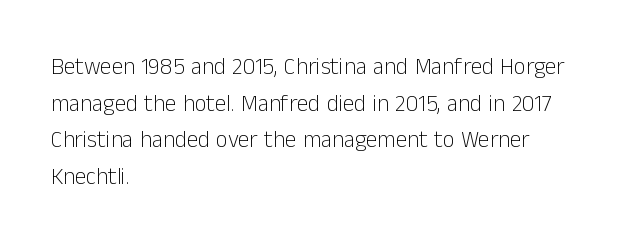
Q: Is the text bold? A: No.
Q: Is the text italic (slanted)? A: No, it is upright.
Q: Is the text underlined? A: No.
Q: How is the paragraph aligned? A: Left-aligned.
Q: Is the spacing between letters normal or unusually wide? A: Normal.
Q: Is the spacing between lines tight, normal or loose? A: Normal.
